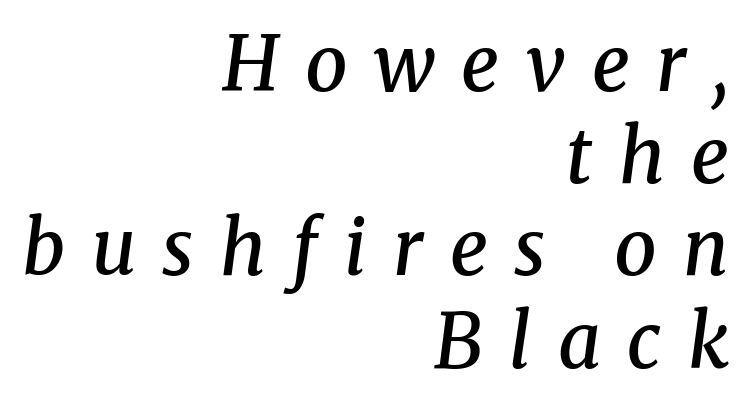
The image shows 75 px semibold serif type, italic (leaning right); set right-aligned, line spacing 1.23x, unusually wide letter spacing (+0.35 em), not underlined; medium stroke contrast and a medium x-height.
